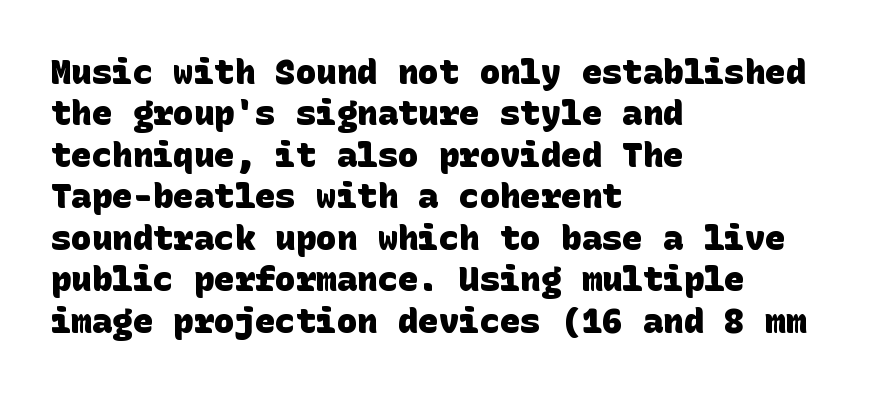
Q: Is the text bold? A: Yes.
Q: Is the typeface a serif or a sans-serif typeface? A: Sans-serif.
Q: Is the text underlined? A: No.
Q: How is the paragraph aligned? A: Left-aligned.
Q: Is the spacing between letters normal or unusually wide? A: Normal.
Q: Width (condensed, normal, or wide)? A: Normal.
Q: Stroke contrast? A: Low.
Q: x-height? A: Large.
